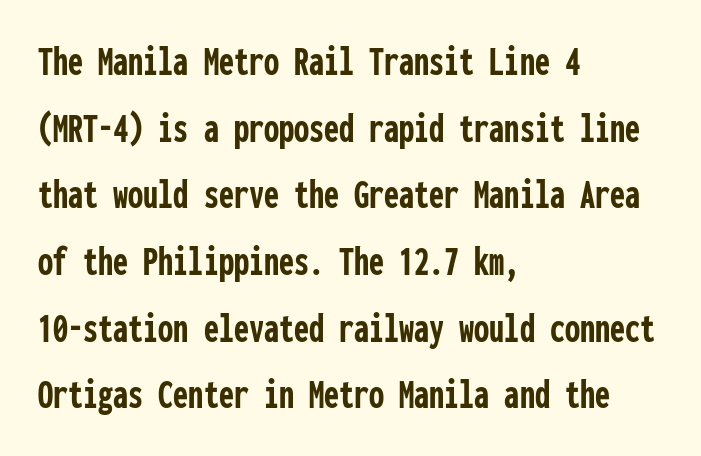
{"serif": "no", "italic": "no", "bold": "yes", "weight": "semibold", "width": "condensed", "stroke_contrast": "low", "x_height": "medium", "monospaced": "yes", "underline": "no", "align": "left", "line_spacing": "normal", "line_spacing_ratio": 1.55, "letter_spacing": "normal", "letter_spacing_em": 0.0, "glyph_px": 43}
